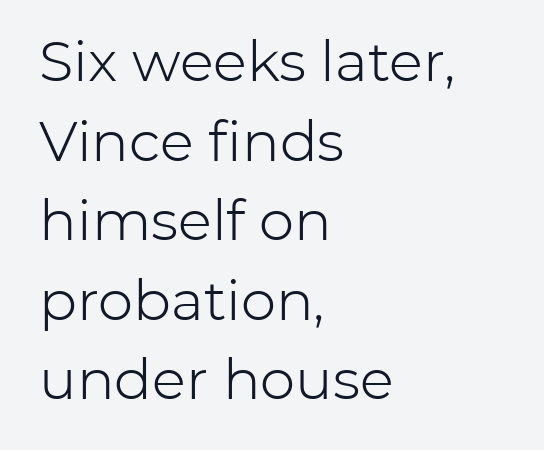
Every stem runs plumb, perpendicular to the baseline. Counters stay open thanks to moderate or lighter strokes. Line beginnings align vertically; line endings do not. The passage shown is typed in a proportional face where columns would drift. Baseline-to-baseline distance is the conventional proportion of letter height.
